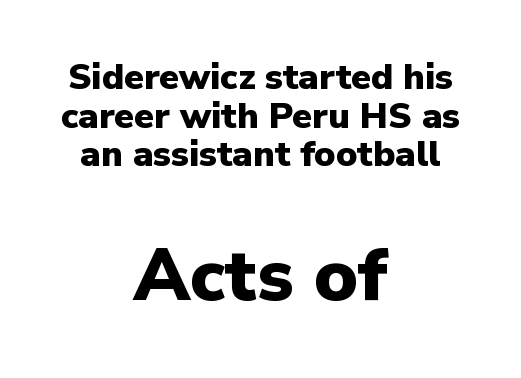
The image shows 73 px heavy sans-serif type, upright; set centered, tight line spacing (1.07x), normal letter spacing, not underlined; the second (bottom) block is 2.03x larger; low stroke contrast and a medium x-height.
